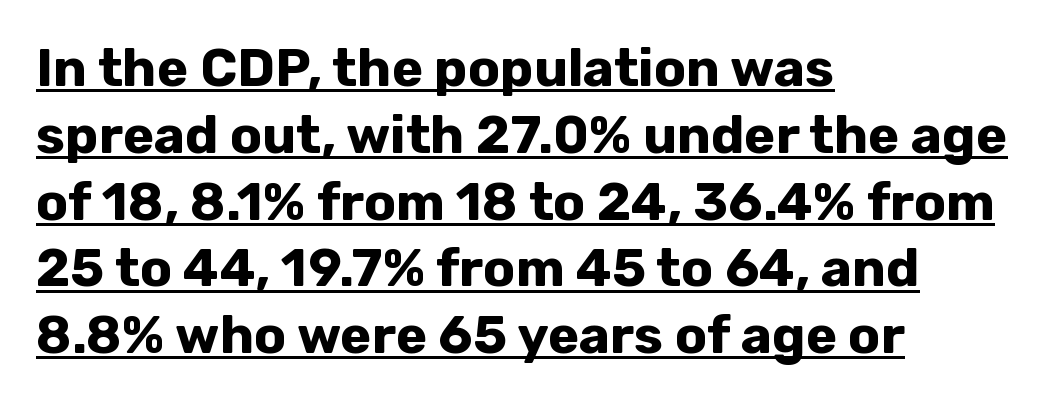
Horizontally, the lines are justified to the leading edge only. Proportional: the letters do not fall into vertical columns. Quick note: underline on. In terms of posture, this sample is upright.
